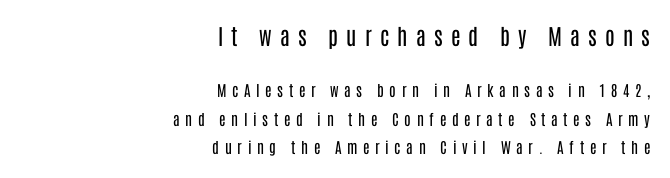
These lines are set flush right with a ragged left edge. The letterforms stand isolated, each surrounded by extra space. One glance says open: line gaps are wider than usual. Bold? No — there's no thickening of the strokes. The rendering shrinks the type as you move from the upper chunk to the lower. The lettering holds an erect, upright posture throughout.
